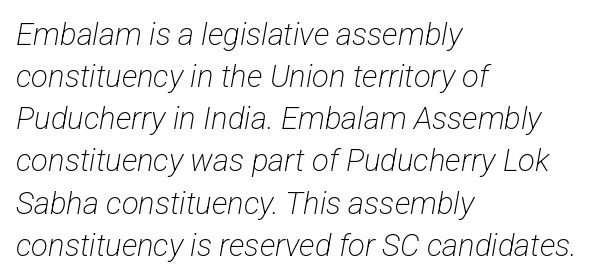
Varying glyph widths throughout — classic text-font behaviour. Leading: standard. Check under the words: just untouched page. A typesetter would label this face a sans. Line starts are locked; line ends wander. The letterforms sit shoulder to shoulder at normal distance.
